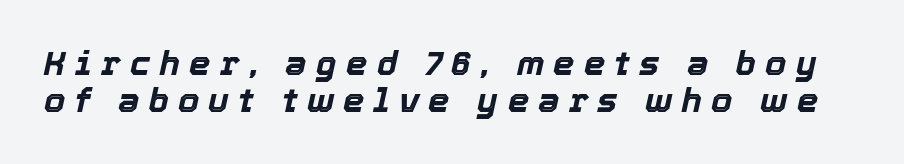
Q: Is the text bold? A: Yes.
Q: Is the text italic (slanted)? A: Yes, it leans right by about 12 degrees.
Q: Is the text underlined? A: No.
Q: Is the spacing between letters normal or unusually wide? A: Unusually wide.
Q: Is the spacing between lines tight, normal or loose? A: Tight.
Q: Width (condensed, normal, or wide)? A: Normal.
Q: x-height? A: Medium.
Q: Monospaced? A: No.
